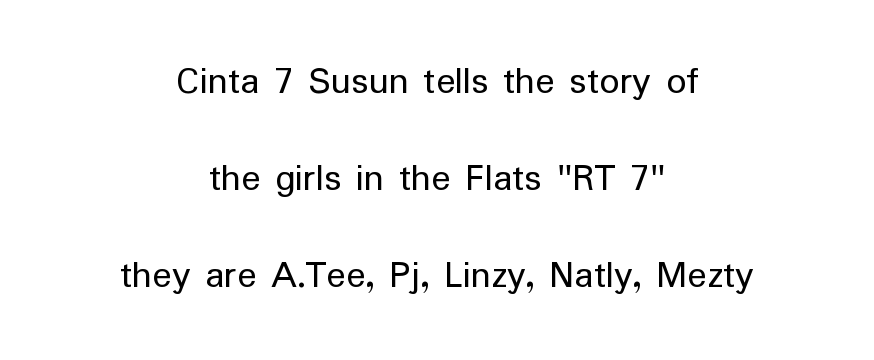
The image shows 40 px regular-weight sans-serif type, upright; set centered, loose line spacing (2.42x), normal letter spacing, not underlined; low stroke contrast and a medium x-height.
